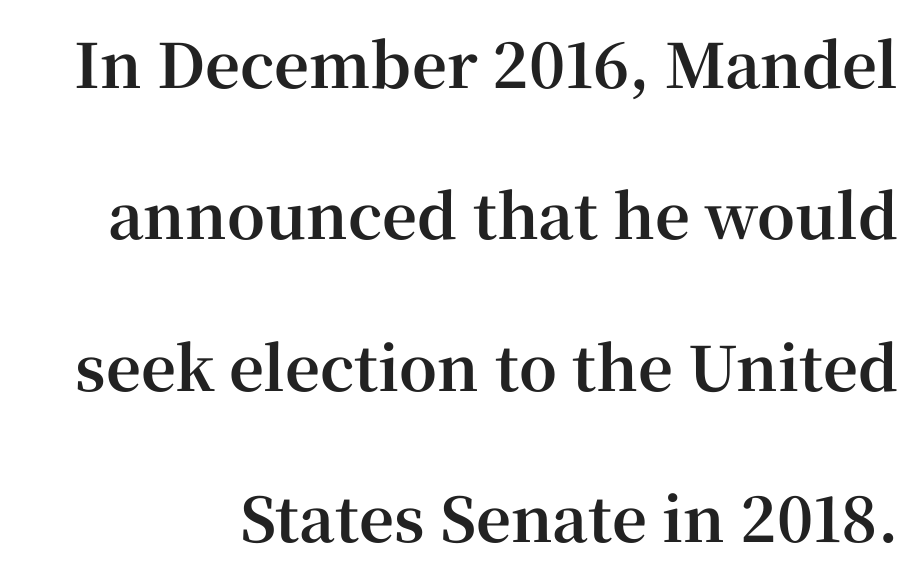
The glyphs have the mass of a bold cut. Is there any slant? The stems are plumb. The zone under the glyphs is completely vacant. Does extra space separate the letters? No, they use regular spacing.
